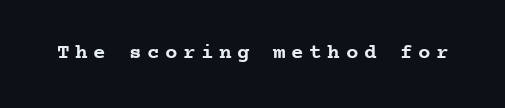
The image shows 21 px bold type, upright; set unusually wide letter spacing (+0.26 em), not underlined.
